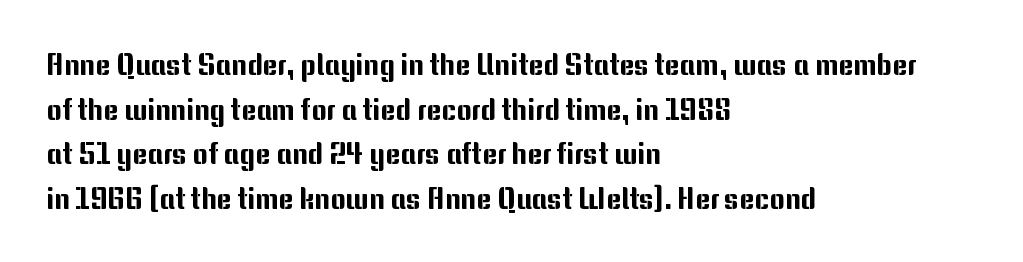
{"serif": "no", "italic": "no", "width": "normal", "stroke_contrast": "medium", "x_height": "medium", "monospaced": "no", "underline": "no", "align": "left", "line_spacing": "normal", "line_spacing_ratio": 1.54, "letter_spacing": "normal", "letter_spacing_em": 0.0, "glyph_px": 29}
